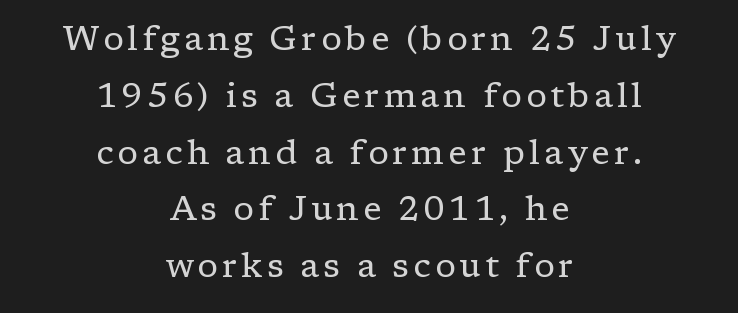
{"serif": "yes", "italic": "no", "bold": "no", "weight": "regular", "width": "normal", "stroke_contrast": "low", "x_height": "medium", "monospaced": "no", "underline": "no", "align": "center", "line_spacing": "normal", "line_spacing_ratio": 1.67, "glyph_px": 34}
